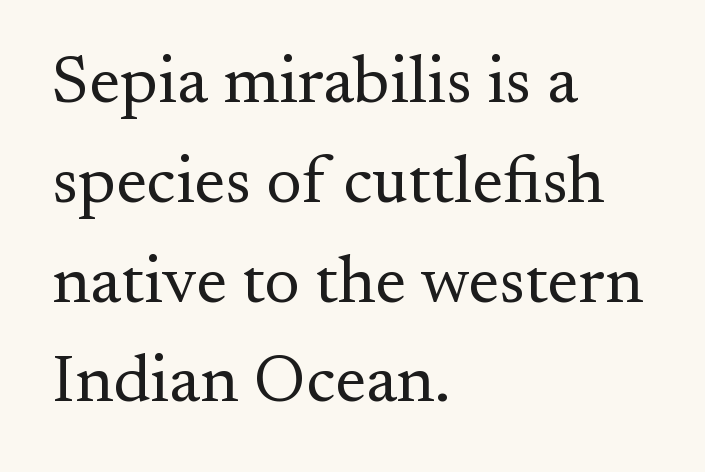
The image shows 67 px regular-weight serif type, upright; set left-aligned, normal line spacing (1.49x), normal letter spacing, not underlined; medium stroke contrast and a small x-height.
